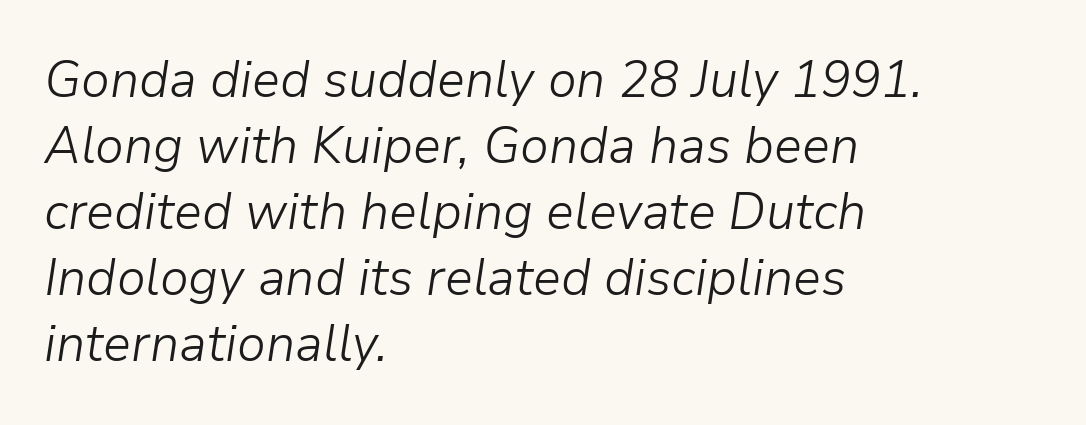
The zone under the glyphs is completely vacant. The rag falls on the right side of this text block. The weight would be labelled regular, book, light, or lighter still. One glance says typical: line gaps are just what's usual. Nothing unusual about the tracking: characters are spaced as the font intends.
